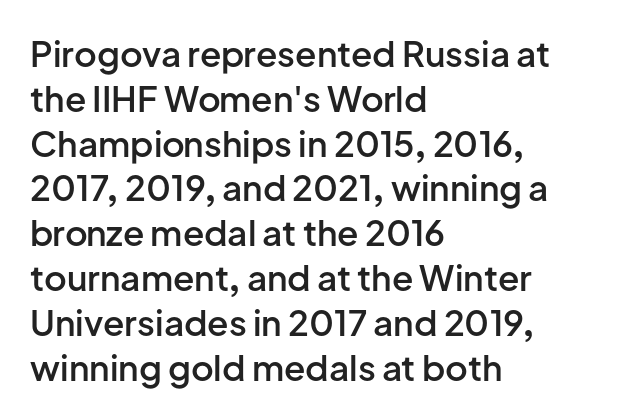
Spacing verdict: proportional, widths tailored to each character. What's the leading like? Ordinary, nothing unusual. The passage shown has conventional tracking throughout. Set as a demibold, roughly 600 on the weight scale. Plain, unruled lines of type. Designer's note — italics off, roman on.
